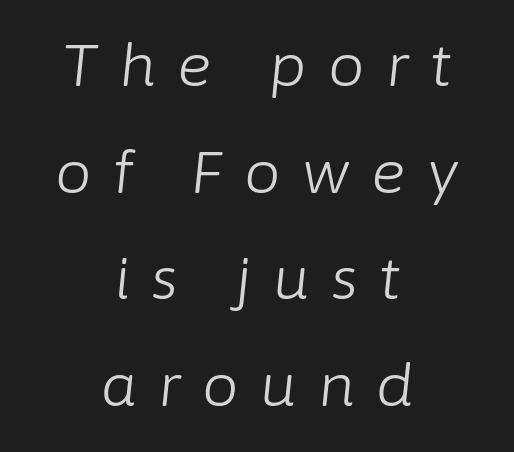
Q: Is the text bold? A: No.
Q: Is the text italic (slanted)? A: Yes, it leans right by about 6 degrees.
Q: Is the text underlined? A: No.
Q: How is the paragraph aligned? A: Centered.
Q: Is the spacing between letters normal or unusually wide? A: Unusually wide.
Q: Width (condensed, normal, or wide)? A: Normal.
Q: Stroke contrast? A: Low.
Q: x-height? A: Medium.
Q: Monospaced? A: No.
